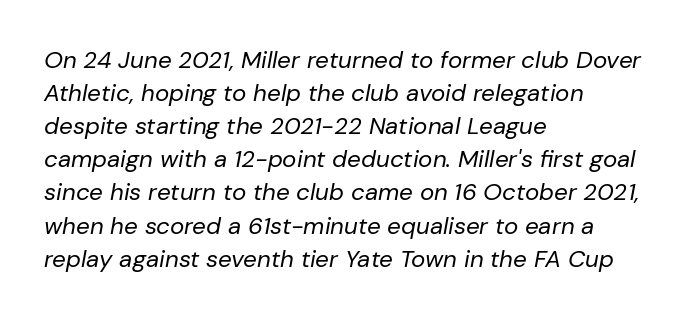
The horizontal fit of the characters is conventional and even. The space between consecutive lines is moderate. Summary of weight: not heavy and not bold. Check under the words: just untouched page.
